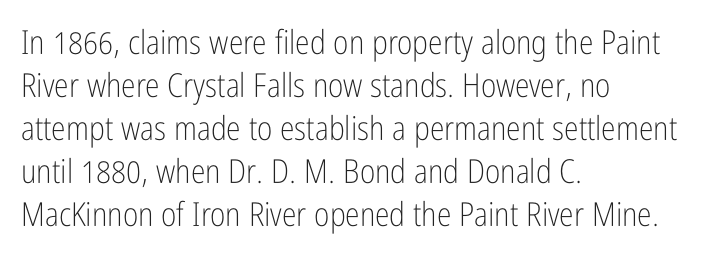
{"serif": "no", "italic": "no", "bold": "no", "weight": "light", "width": "condensed", "stroke_contrast": "low", "x_height": "medium", "monospaced": "no", "underline": "no", "align": "left", "line_spacing": "normal", "line_spacing_ratio": 1.3, "letter_spacing": "normal", "letter_spacing_em": 0.0, "glyph_px": 33}
